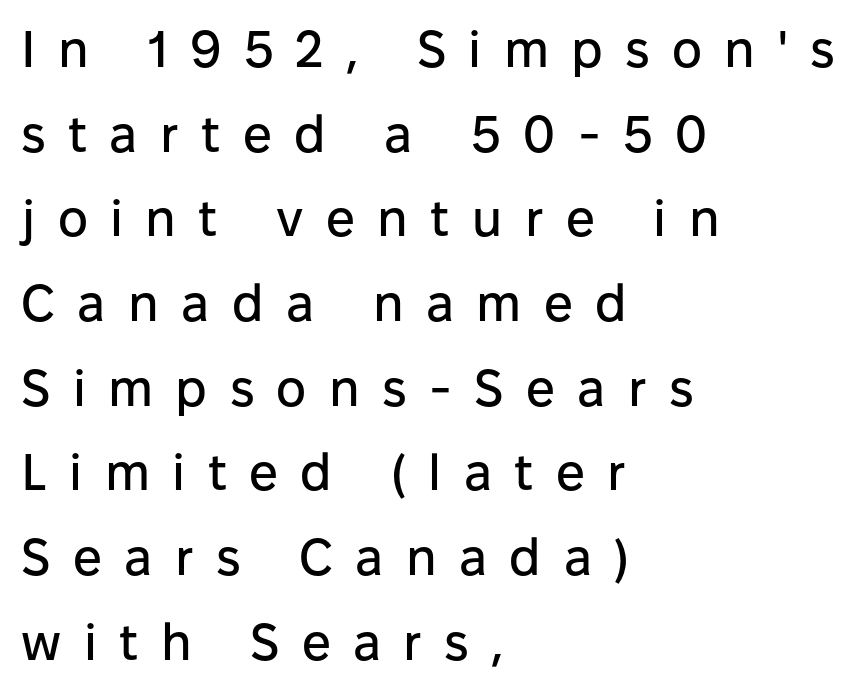
Q: Is the text italic (slanted)? A: No, it is upright.
Q: Is the typeface a serif or a sans-serif typeface? A: Sans-serif.
Q: Is the text underlined? A: No.
Q: How is the paragraph aligned? A: Left-aligned.
Q: Is the spacing between letters normal or unusually wide? A: Unusually wide.
Q: Is the spacing between lines tight, normal or loose? A: Normal.
Q: Width (condensed, normal, or wide)? A: Normal.
Q: Stroke contrast? A: Low.
Q: x-height? A: Medium.
Q: Monospaced? A: No.
